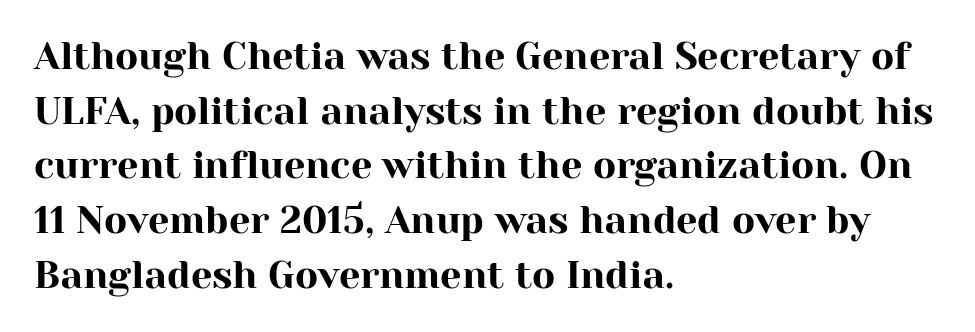
{"serif": "yes", "italic": "no", "width": "normal", "stroke_contrast": "high", "x_height": "medium", "monospaced": "no", "underline": "no", "align": "left", "line_spacing": "normal", "line_spacing_ratio": 1.44, "letter_spacing": "normal", "letter_spacing_em": 0.0, "glyph_px": 38}
